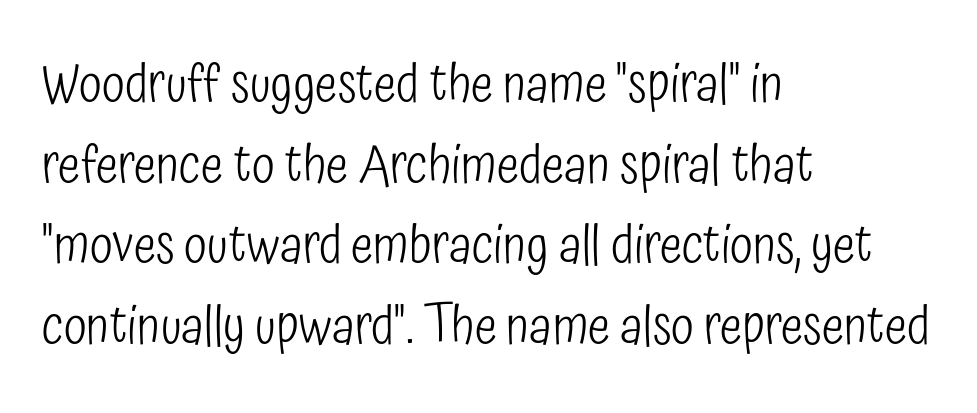
{"serif": "no", "italic": "no", "bold": "no", "weight": "light", "width": "condensed", "stroke_contrast": "low", "x_height": "medium", "monospaced": "no", "underline": "no", "align": "left", "line_spacing": "normal", "line_spacing_ratio": 1.52, "letter_spacing": "normal", "letter_spacing_em": 0.0, "glyph_px": 53}
